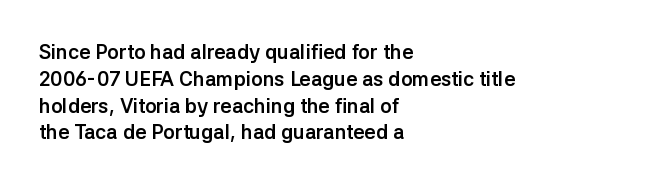
Q: Is the text bold? A: Yes.
Q: Is the text italic (slanted)? A: No, it is upright.
Q: Is the text underlined? A: No.
Q: How is the paragraph aligned? A: Left-aligned.
Q: Is the spacing between letters normal or unusually wide? A: Normal.
Q: Is the spacing between lines tight, normal or loose? A: Normal.
